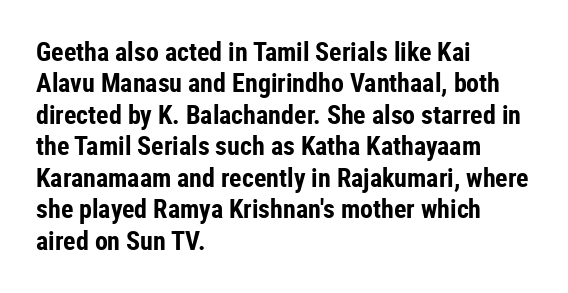
Posture: straight, roman, zero tilt. A student would call this left alignment; a typographer would say flush left, rag right. Rule under the text: the space is simply empty. Between one letter and the next there's only the usual sliver of space. Plenty of ink on the page — the face is bold.
